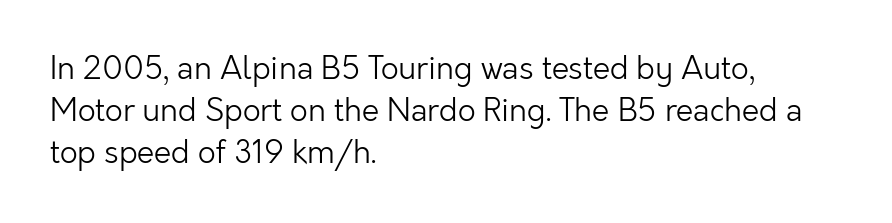
{"serif": "no", "italic": "no", "bold": "no", "weight": "light", "width": "normal", "stroke_contrast": "low", "x_height": "medium", "monospaced": "no", "underline": "no", "align": "left", "line_spacing": "normal", "line_spacing_ratio": 1.35, "letter_spacing": "normal", "letter_spacing_em": 0.0, "glyph_px": 31}
